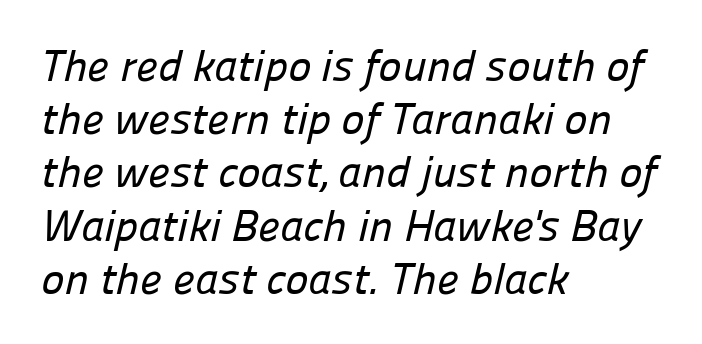
{"serif": "no", "width": "normal", "stroke_contrast": "low", "x_height": "medium", "monospaced": "no", "underline": "no", "align": "left", "line_spacing_ratio": 1.21, "letter_spacing": "normal", "letter_spacing_em": 0.0, "glyph_px": 44}
